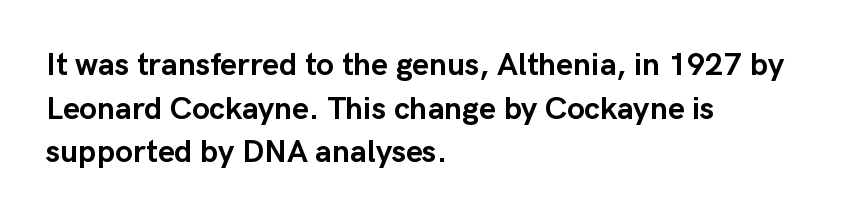
Q: Is the text bold? A: Yes.
Q: Is the text italic (slanted)? A: No, it is upright.
Q: Is the typeface a serif or a sans-serif typeface? A: Sans-serif.
Q: Is the text underlined? A: No.
Q: How is the paragraph aligned? A: Left-aligned.
Q: Is the spacing between letters normal or unusually wide? A: Normal.
Q: Is the spacing between lines tight, normal or loose? A: Normal.
Q: Width (condensed, normal, or wide)? A: Normal.
Q: Stroke contrast? A: Low.
Q: x-height? A: Medium.
Q: Monospaced? A: No.
